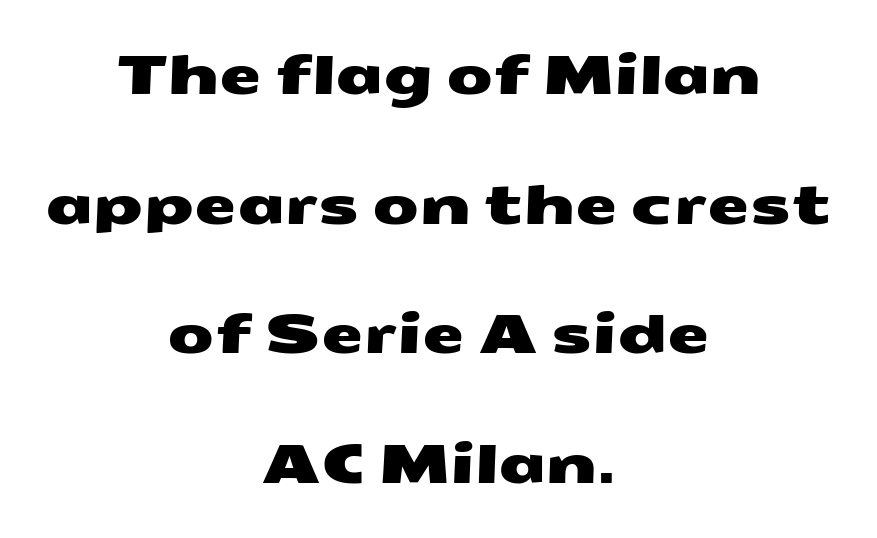
{"serif": "no", "width": "wide", "stroke_contrast": "medium", "x_height": "medium", "monospaced": "no", "underline": "no", "align": "center", "line_spacing": "loose", "line_spacing_ratio": 2.4, "letter_spacing": "normal", "letter_spacing_em": 0.0, "glyph_px": 54}
